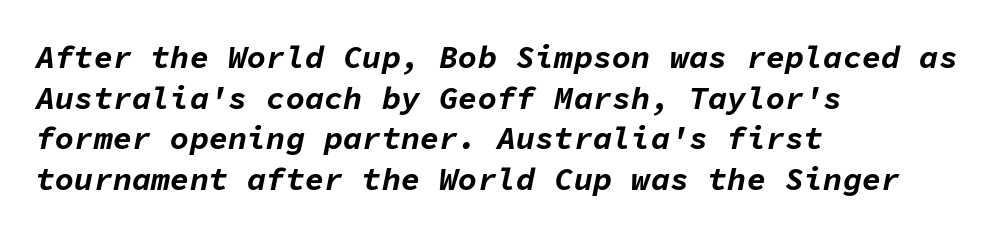
Q: Is the text bold? A: Yes.
Q: Is the text italic (slanted)? A: Yes, it leans right by about 11 degrees.
Q: Is the text underlined? A: No.
Q: How is the paragraph aligned? A: Left-aligned.
Q: Is the spacing between letters normal or unusually wide? A: Normal.
Q: Is the spacing between lines tight, normal or loose? A: Normal.
Q: Width (condensed, normal, or wide)? A: Normal.
Q: Stroke contrast? A: Low.
Q: x-height? A: Medium.
Q: Monospaced? A: Yes.
